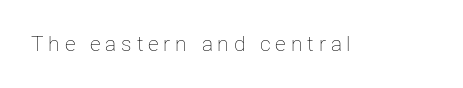
The image shows 21 px text type, upright; set unusually wide letter spacing (+0.23 em), not underlined.
